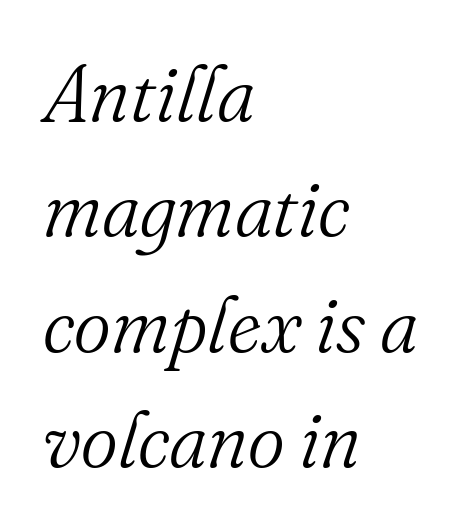
{"serif": "yes", "italic": "yes", "lean": "right", "slant_degrees": 16, "bold": "no", "weight": "light", "width": "normal", "stroke_contrast": "medium", "x_height": "small", "monospaced": "no", "underline": "no", "align": "left", "line_spacing": "normal", "line_spacing_ratio": 1.46, "letter_spacing": "normal", "letter_spacing_em": 0.0, "glyph_px": 79}
